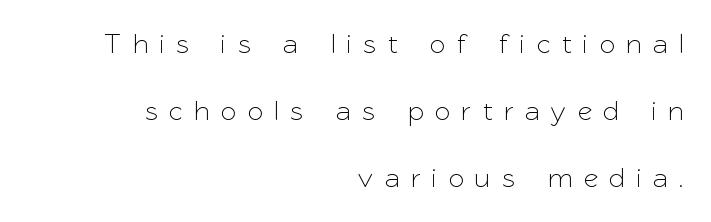
{"serif": "no", "italic": "no", "width": "normal", "stroke_contrast": "low", "x_height": "medium", "monospaced": "no", "underline": "no", "align": "right", "line_spacing": "loose", "line_spacing_ratio": 2.39, "letter_spacing": "wide", "letter_spacing_em": 0.44, "glyph_px": 28}
